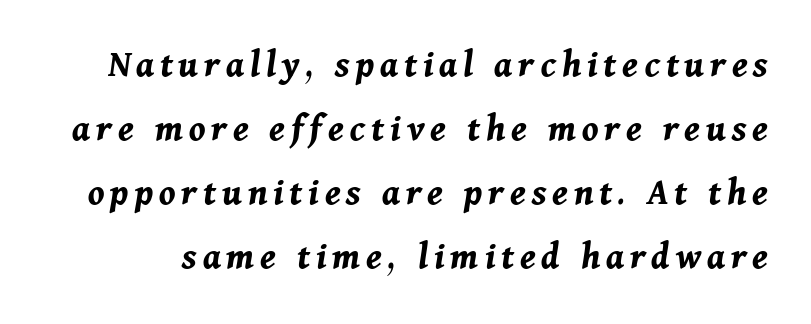
Q: Is the text bold? A: Yes.
Q: Is the text italic (slanted)? A: Yes, it leans right by about 11 degrees.
Q: Is the text underlined? A: No.
Q: Is the spacing between lines tight, normal or loose? A: Normal.
Q: Width (condensed, normal, or wide)? A: Normal.
Q: Stroke contrast? A: Medium.
Q: x-height? A: Medium.
Q: Monospaced? A: No.
